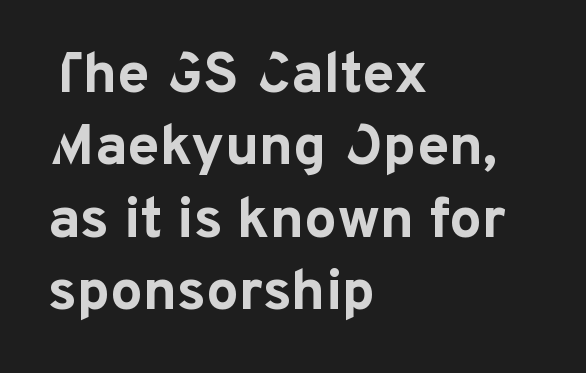
The image shows 58 px bold sans-serif type, upright; set left-aligned, normal line spacing (1.25x), normal letter spacing, not underlined; low stroke contrast and a medium x-height.
